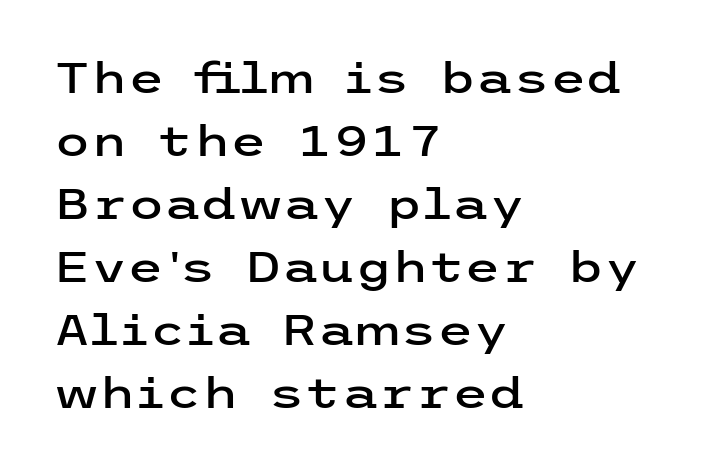
Italic: no, the glyphs are upright roman. The foot of each line stays bare and open. The lines sit at an ordinary, default distance from one another. Students, note that the glyphs here touch the page at normal intervals.
